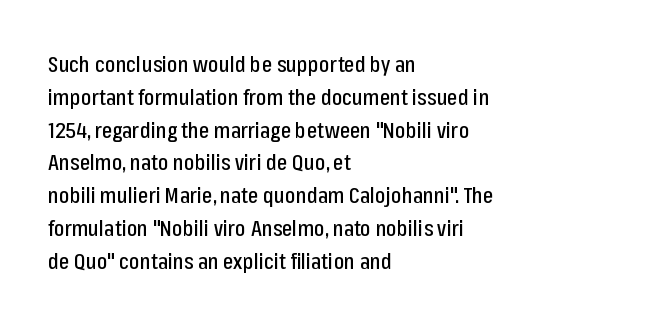
The specimen omits any rule beneath the text block's lines. Is the letter spacing exaggerated? No — it looks like the ordinary default. The typography opts for an upright posture over an oblique one. The rag falls on the right side of this text block. Baseline-to-baseline distance is the conventional proportion of letter height.
